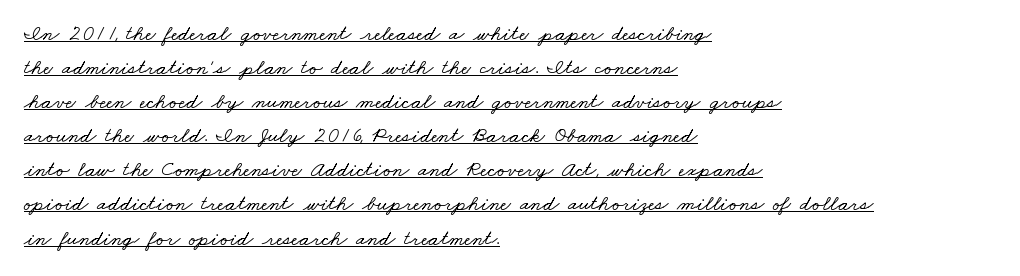
The image shows 22 px text type; set left-aligned, normal line spacing (1.55x), normal letter spacing, underlined.
